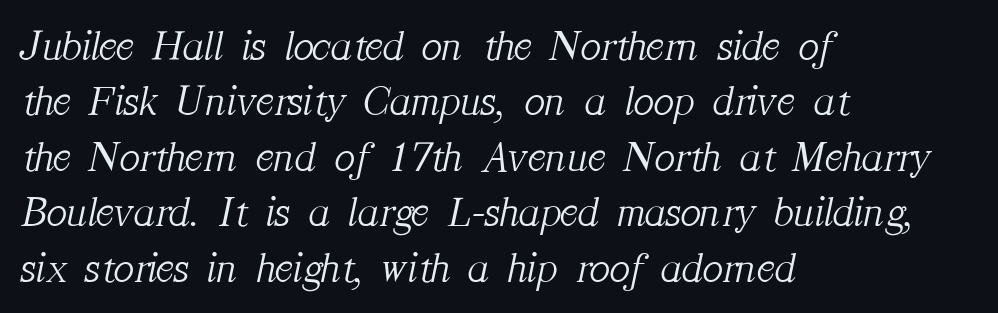
Q: Is the text bold? A: No.
Q: Is the text italic (slanted)? A: Yes, it leans right by about 12 degrees.
Q: Is the typeface a serif or a sans-serif typeface? A: Serif.
Q: Is the text underlined? A: No.
Q: How is the paragraph aligned? A: Left-aligned.
Q: Is the spacing between letters normal or unusually wide? A: Normal.
Q: Is the spacing between lines tight, normal or loose? A: Normal.
Q: Width (condensed, normal, or wide)? A: Normal.
Q: Stroke contrast? A: Medium.
Q: x-height? A: Medium.
Q: Monospaced? A: No.
